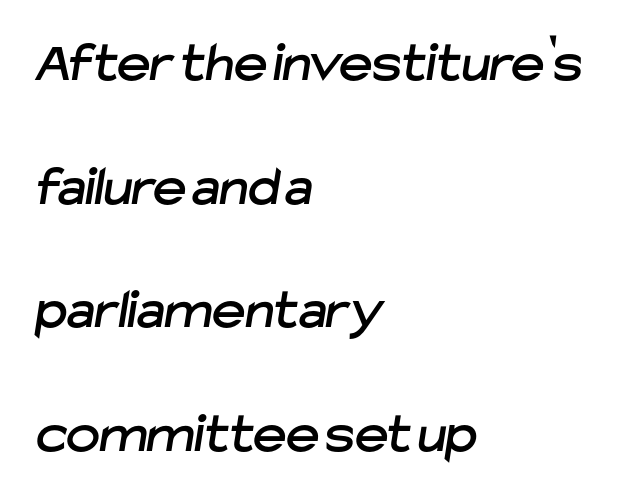
Q: Is the typeface a serif or a sans-serif typeface? A: Sans-serif.
Q: Is the text underlined? A: No.
Q: How is the paragraph aligned? A: Left-aligned.
Q: Is the spacing between letters normal or unusually wide? A: Normal.
Q: Is the spacing between lines tight, normal or loose? A: Loose.
Q: Width (condensed, normal, or wide)? A: Normal.
Q: Stroke contrast? A: Low.
Q: x-height? A: Medium.
Q: Monospaced? A: No.
